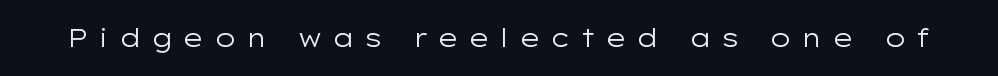
Heft: none added — not bold. Lines of text with bare space underneath. Upright lettering throughout. Here the glyphs are tracked loosely, breaking word shapes into spaced letters.
